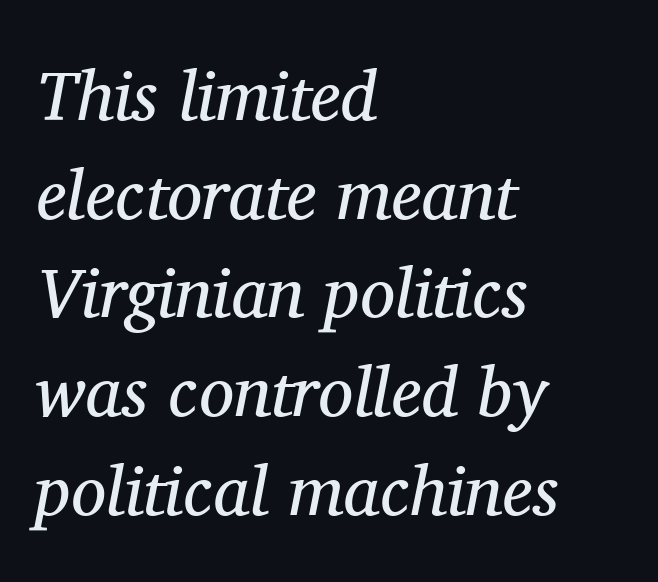
The image shows 70 px regular-weight serif type, italic (leaning right); set left-aligned, normal line spacing (1.41x), normal letter spacing, not underlined; medium stroke contrast and a medium x-height.
